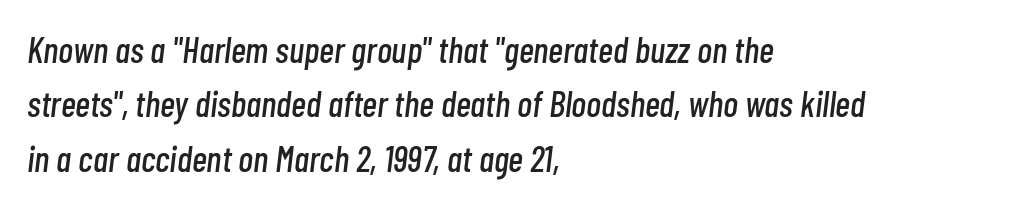
{"italic": "yes", "lean": "right", "slant_degrees": 7, "width": "condensed", "stroke_contrast": "low", "x_height": "medium", "monospaced": "no", "underline": "no", "align": "left", "line_spacing": "normal", "line_spacing_ratio": 1.51, "letter_spacing": "normal", "letter_spacing_em": 0.0, "glyph_px": 36}
